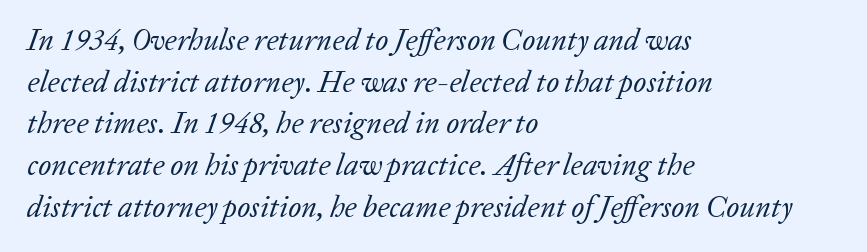
Q: Is the text bold? A: No.
Q: Is the text italic (slanted)? A: Yes, it leans right by about 20 degrees.
Q: Is the typeface a serif or a sans-serif typeface? A: Serif.
Q: Is the text underlined? A: No.
Q: How is the paragraph aligned? A: Left-aligned.
Q: Is the spacing between letters normal or unusually wide? A: Normal.
Q: Is the spacing between lines tight, normal or loose? A: Normal.
Q: Width (condensed, normal, or wide)? A: Normal.
Q: Stroke contrast? A: Low.
Q: x-height? A: Medium.
Q: Monospaced? A: No.
